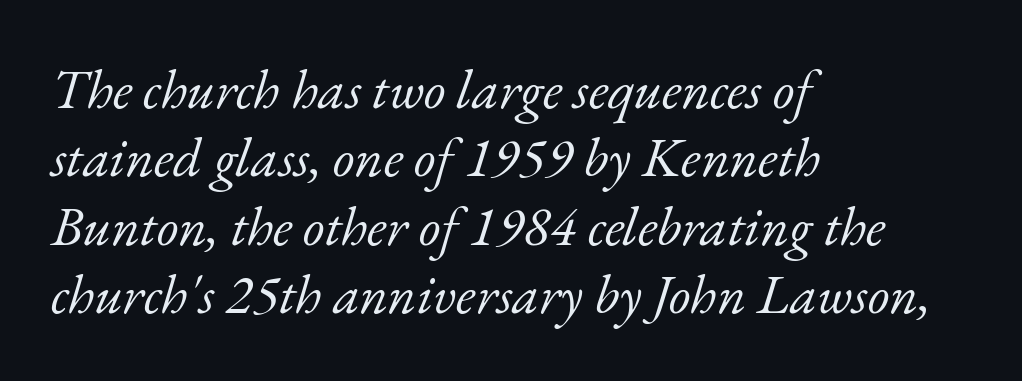
The image shows 56 px light serif type, italic (leaning right); set left-aligned, line spacing 1.22x, normal letter spacing, not underlined; low stroke contrast and a small x-height.
